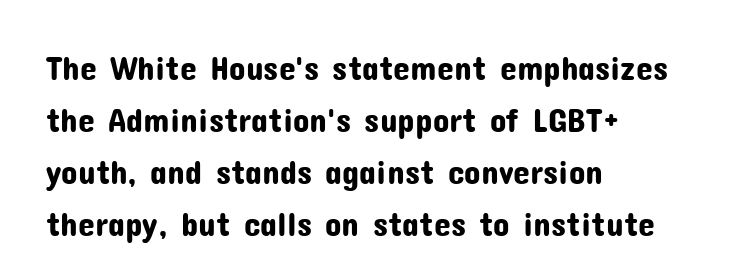
{"serif": "no", "italic": "no", "width": "normal", "stroke_contrast": "low", "x_height": "medium", "monospaced": "no", "underline": "no", "align": "left", "line_spacing": "normal", "line_spacing_ratio": 1.53, "letter_spacing": "normal", "letter_spacing_em": 0.0, "glyph_px": 34}
